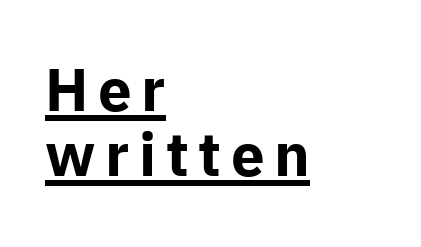
The image shows 60 px bold sans-serif type, upright; set left-aligned, tight line spacing (1.09x), underlined; low stroke contrast and a medium x-height.
